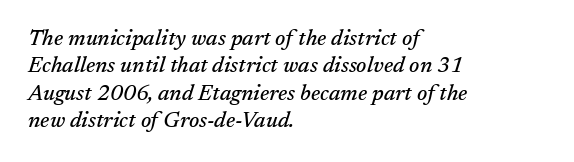
Is there much room between lines? A standard amount, neither cramped nor airy. How are the letters spaced? Ordinarily, with no added tracking. Each row of text sits above clean, open space. The rendering anchors every line to the left-hand side.
